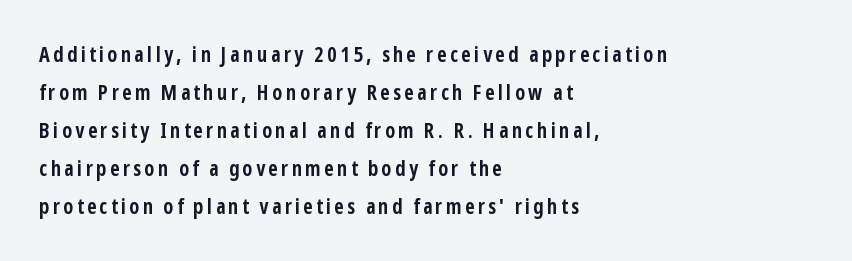
Q: Is the text bold? A: Yes.
Q: Is the text italic (slanted)? A: No, it is upright.
Q: Is the text underlined? A: No.
Q: How is the paragraph aligned? A: Left-aligned.
